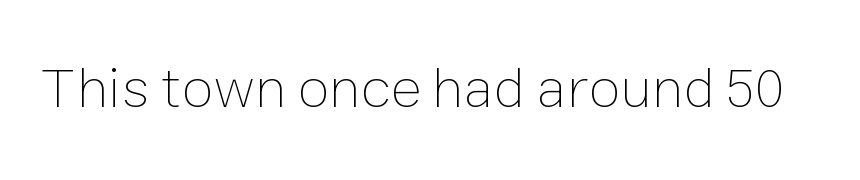
{"italic": "no", "bold": "no", "weight": "thin", "width": "normal", "stroke_contrast": "low", "x_height": "medium", "monospaced": "no", "underline": "no", "letter_spacing": "normal", "letter_spacing_em": 0.0, "glyph_px": 58}
